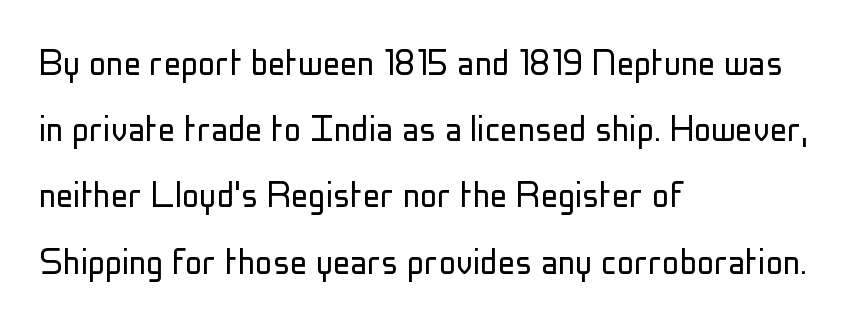
{"serif": "no", "italic": "no", "bold": "no", "weight": "light", "width": "condensed", "stroke_contrast": "low", "x_height": "medium", "monospaced": "no", "underline": "no", "align": "left", "line_spacing": "normal", "line_spacing_ratio": 1.54, "letter_spacing": "normal", "letter_spacing_em": 0.0, "glyph_px": 43}
